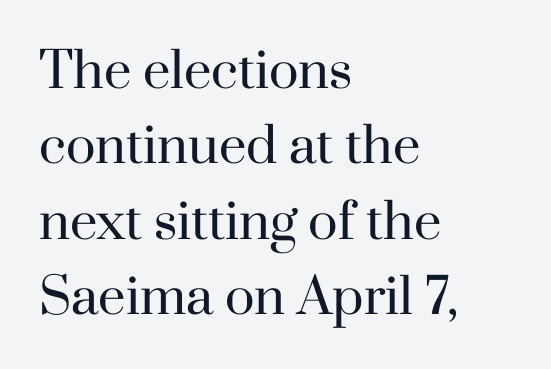
Is this a sans? No — the strokes have serifs. Proportional: the letters do not fall into vertical columns. Tracking here is standard; glyphs follow each other at the usual distance. Caption: face not bold, strokes unweighted.
